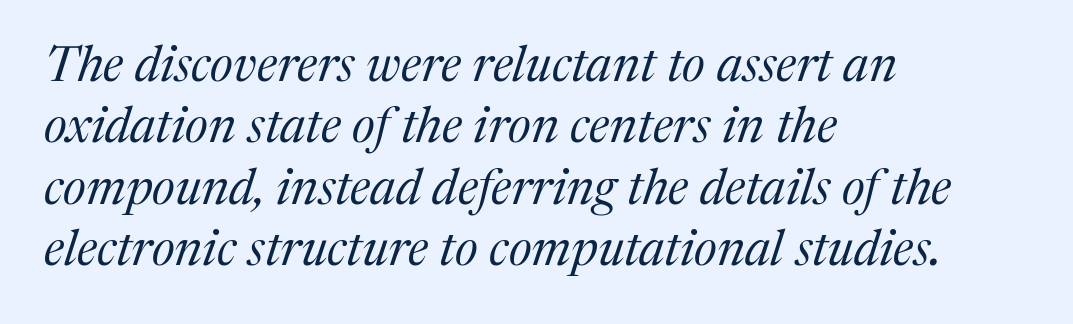
{"serif": "yes", "italic": "yes", "lean": "right", "slant_degrees": 17, "bold": "no", "weight": "regular", "width": "normal", "stroke_contrast": "medium", "x_height": "medium", "monospaced": "no", "underline": "no", "align": "left", "line_spacing_ratio": 1.23, "letter_spacing": "normal", "letter_spacing_em": 0.0, "glyph_px": 50}
